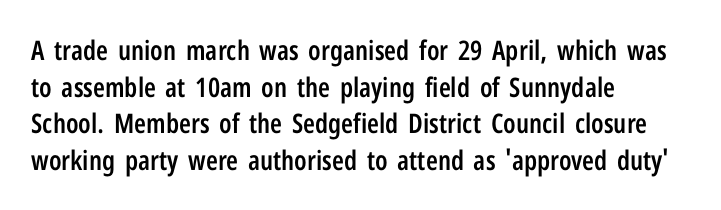
Q: Is the text bold? A: Semi-bold.
Q: Is the text italic (slanted)? A: No, it is upright.
Q: Is the text underlined? A: No.
Q: How is the paragraph aligned? A: Left-aligned.
Q: Is the spacing between letters normal or unusually wide? A: Normal.
Q: Is the spacing between lines tight, normal or loose? A: Normal.
